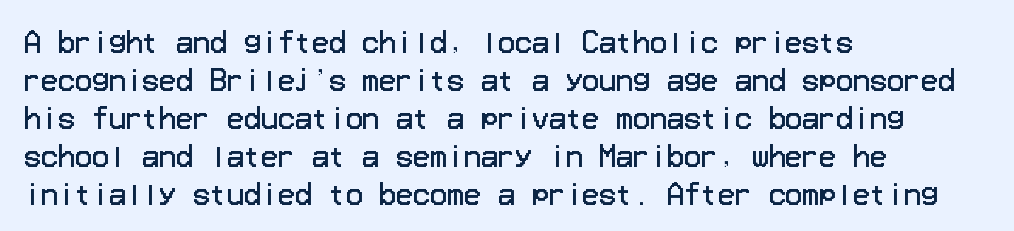
Standard letterfit; no display-style spreading of the glyphs. The passage shown stacks its lines at a standard gap. The font family rendered here belongs to the sans-serif group. The lines in this sample share a left origin and differ only in where they stop. The typesetting does not lean heavy: it is not bold.
